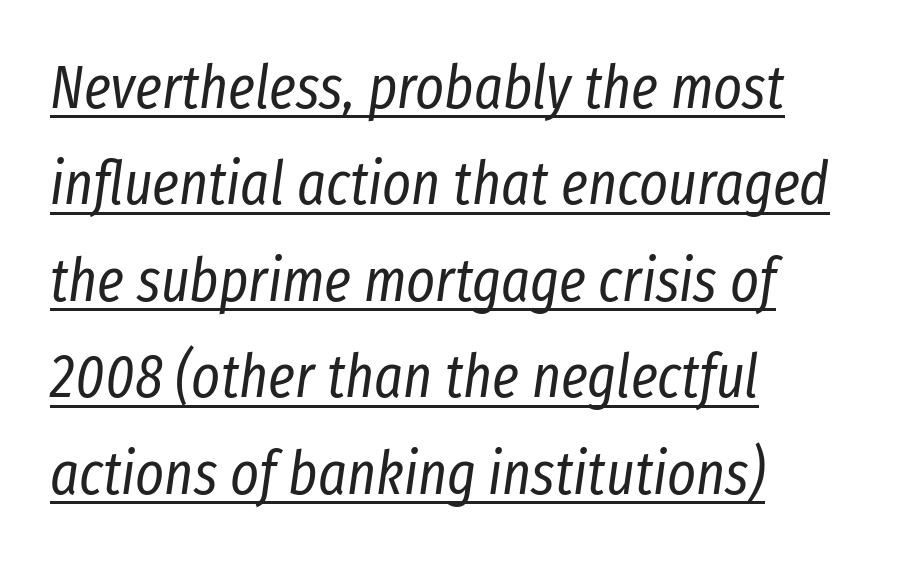
Stroke thickness stays within the range of a standard reading face or lighter. The rendering anchors every line to the left-hand side. The passage shown is typed in a proportional face where columns would drift. Students, note that the glyphs here touch the page at normal intervals. The glyphs look as if they've been sheared to an angle.
